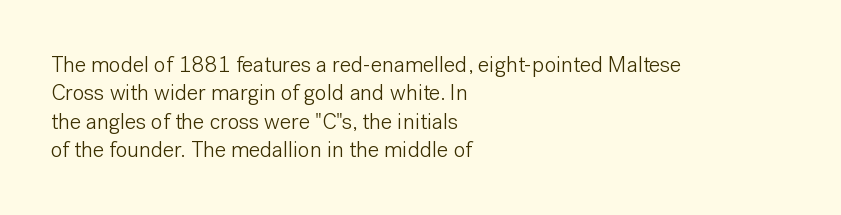
Q: Is the text bold? A: No.
Q: Is the text italic (slanted)? A: No, it is upright.
Q: Is the text underlined? A: No.
Q: How is the paragraph aligned? A: Left-aligned.
Q: Is the spacing between letters normal or unusually wide? A: Normal.
Q: Is the spacing between lines tight, normal or loose? A: Normal.
